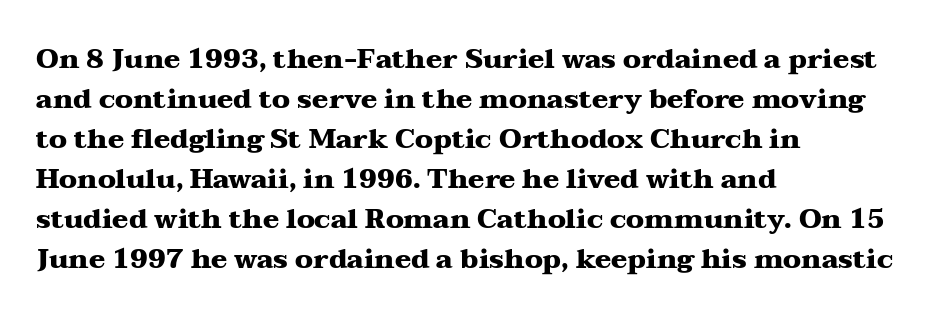
{"italic": "no", "bold": "yes", "underline": "no", "align": "left", "line_spacing": "normal", "line_spacing_ratio": 1.48, "letter_spacing": "normal", "letter_spacing_em": 0.0, "glyph_px": 27}
